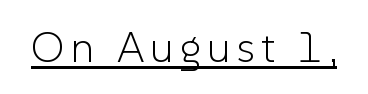
{"serif": "no", "italic": "no", "bold": "no", "weight": "light", "width": "normal", "stroke_contrast": "low", "x_height": "medium", "monospaced": "no", "underline": "yes", "glyph_px": 43}
